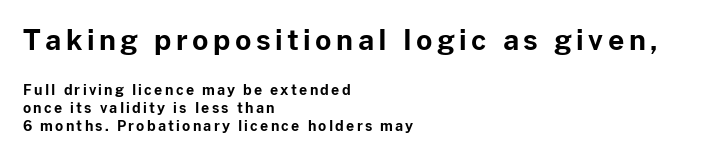
The image shows 28 px bold sans-serif type, upright; set left-aligned, normal line spacing (1.28x), not underlined; the first (top) block is 2.0x larger; low stroke contrast and a medium x-height.
